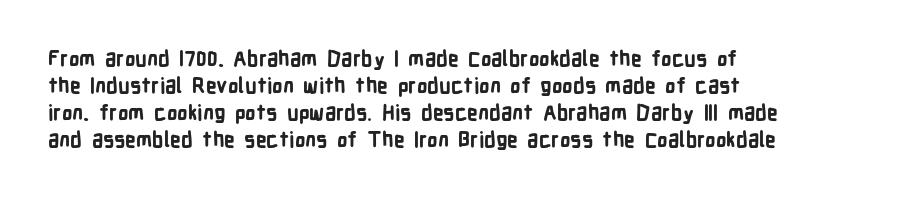
The image shows 21 px bold type, upright; set left-aligned, normal line spacing (1.29x), normal letter spacing, not underlined.
